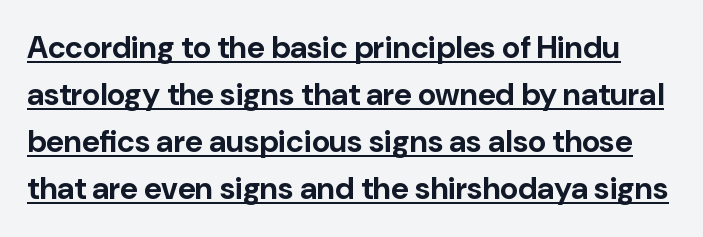
Q: Is the text bold? A: Yes.
Q: Is the text italic (slanted)? A: No, it is upright.
Q: Is the typeface a serif or a sans-serif typeface? A: Sans-serif.
Q: Is the text underlined? A: Yes.
Q: Is the spacing between letters normal or unusually wide? A: Normal.
Q: Is the spacing between lines tight, normal or loose? A: Normal.
Q: Width (condensed, normal, or wide)? A: Normal.
Q: Stroke contrast? A: Low.
Q: x-height? A: Medium.
Q: Monospaced? A: No.
